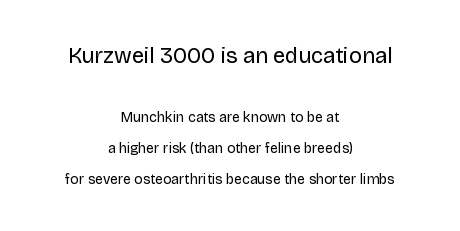
The image shows 22 px text type, upright; set centered, loose line spacing (2.21x), normal letter spacing, not underlined; the first (top) block is 1.57x larger.
